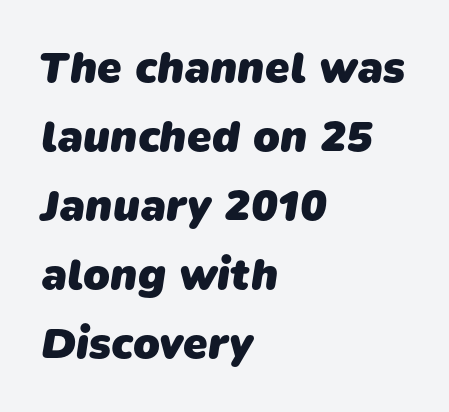
{"serif": "no", "bold": "yes", "weight": "heavy", "width": "normal", "stroke_contrast": "low", "x_height": "medium", "monospaced": "no", "underline": "no", "align": "left", "line_spacing": "normal", "line_spacing_ratio": 1.57, "letter_spacing": "normal", "letter_spacing_em": 0.0, "glyph_px": 44}
